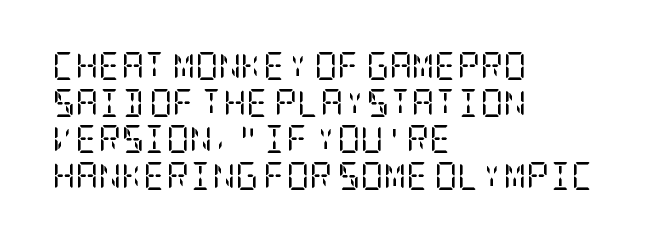
Each letter's strokes conclude with small projecting serifs. There is no visible air inserted between adjacent glyphs. The ragged edge is on the right, which tells us the setting is flush left. Each stroke keeps to a modest, everyday thickness or less.
